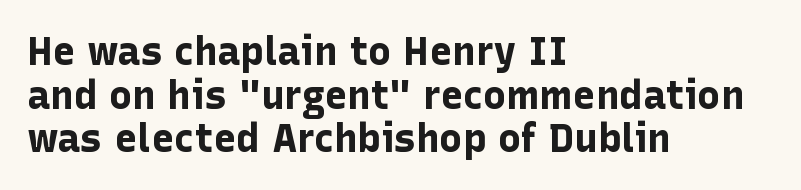
The image shows 39 px bold sans-serif type, upright; set left-aligned, tight line spacing (1.12x), normal letter spacing, not underlined; low stroke contrast and a medium x-height.
